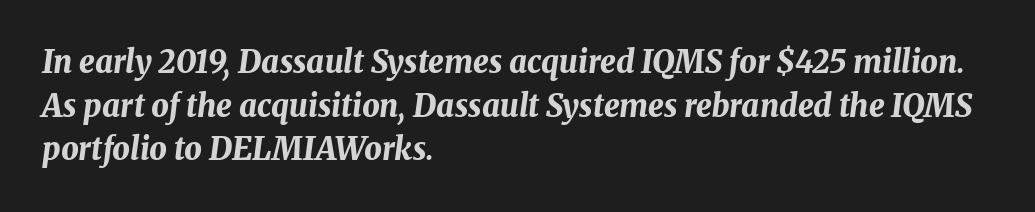
Each letter keeps its own natural width here, so spacing adapts to shape. Letters rest on an invisible, unmarked baseline. Typesetter's note: full bold, strokes at maximum text heaviness. Tracking value appears to be zero — textbook default spacing. An italicized treatment has been applied to the whole sample.
